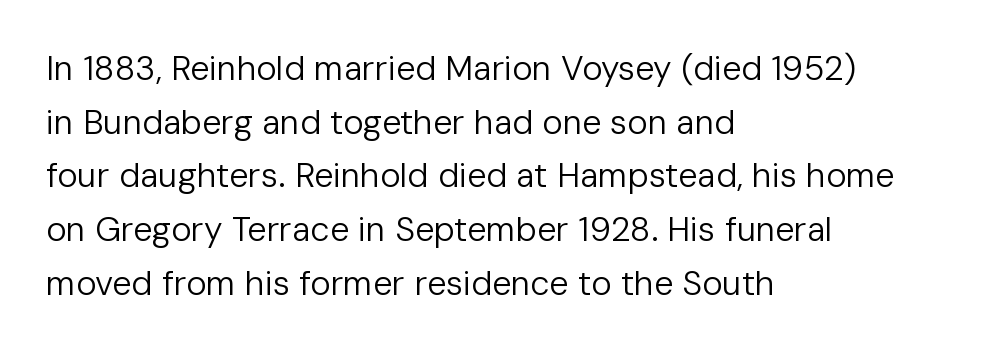
Evenly set lines give the paragraph a standard silhouette. Students, note that the glyphs here touch the page at normal intervals. Type without underlining. The strokes are not fattened; the text isn't bold. Proportional: the letters do not fall into vertical columns. This is roman type, the default non-slanted kind.
